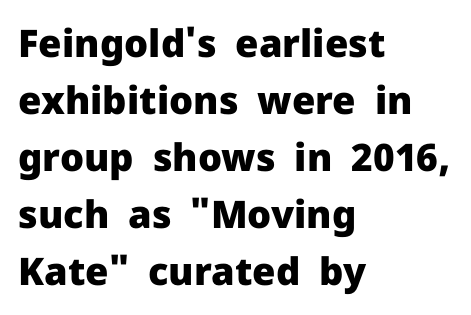
Q: Is the text bold? A: Yes.
Q: Is the text italic (slanted)? A: No, it is upright.
Q: Is the typeface a serif or a sans-serif typeface? A: Sans-serif.
Q: Is the text underlined? A: No.
Q: How is the paragraph aligned? A: Left-aligned.
Q: Is the spacing between letters normal or unusually wide? A: Normal.
Q: Is the spacing between lines tight, normal or loose? A: Normal.
Q: Width (condensed, normal, or wide)? A: Normal.
Q: Stroke contrast? A: Low.
Q: x-height? A: Medium.
Q: Monospaced? A: No.
